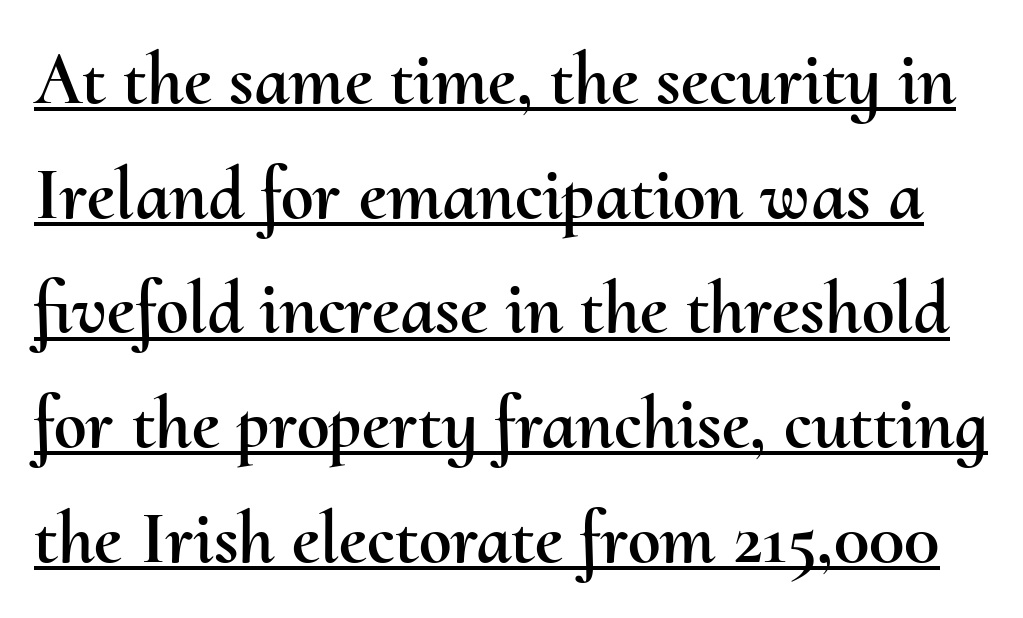
The image shows 74 px text type, upright; set normal line spacing (1.55x), normal letter spacing, underlined; medium stroke contrast and a small x-height.
